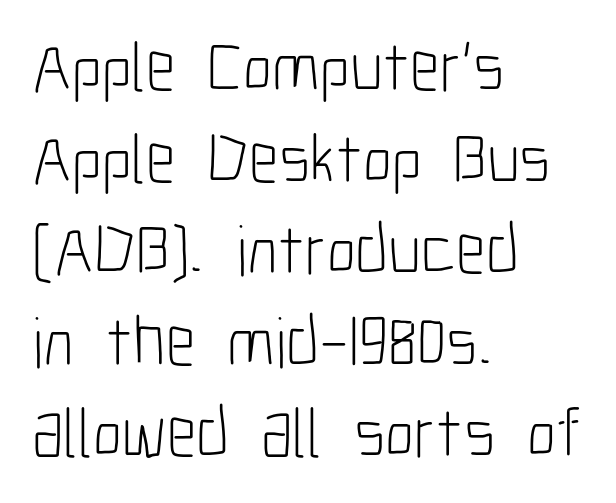
No extra ink here — the face is not bold. The letters stand straight up with perfectly vertical stems. Regarding serifs, this sample does without them. The vertical gap from one line to the next is medium.
